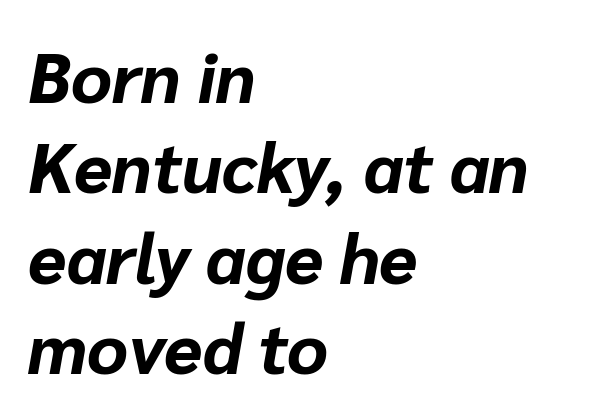
{"italic": "yes", "lean": "right", "slant_degrees": 10, "bold": "yes", "weight": "bold", "width": "normal", "stroke_contrast": "low", "x_height": "medium", "monospaced": "no", "underline": "no", "align": "left", "line_spacing": "normal", "line_spacing_ratio": 1.29, "letter_spacing": "normal", "letter_spacing_em": 0.0, "glyph_px": 70}
